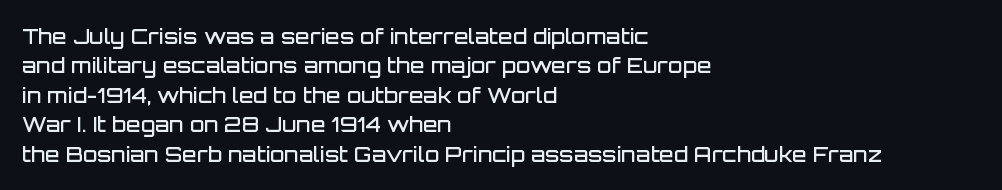
The image shows 21 px text type, upright; set left-aligned, normal line spacing (1.4x), normal letter spacing, not underlined.
